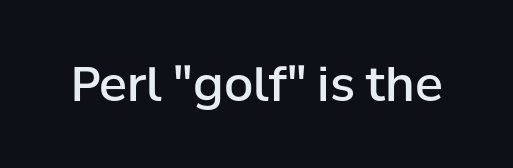
Q: Is the text bold? A: Semi-bold.
Q: Is the text italic (slanted)? A: No, it is upright.
Q: Is the typeface a serif or a sans-serif typeface? A: Sans-serif.
Q: Is the text underlined? A: No.
Q: Is the spacing between letters normal or unusually wide? A: Normal.
Q: Width (condensed, normal, or wide)? A: Normal.
Q: Stroke contrast? A: Low.
Q: x-height? A: Medium.
Q: Monospaced? A: No.
